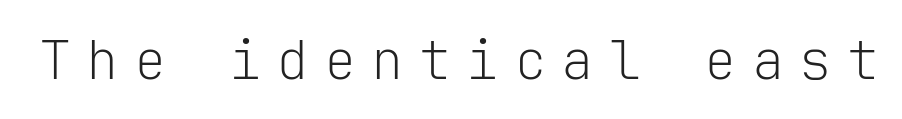
{"serif": "no", "italic": "no", "bold": "no", "weight": "light", "width": "normal", "stroke_contrast": "low", "x_height": "medium", "monospaced": "yes", "underline": "no", "letter_spacing": "wide", "letter_spacing_em": 0.28, "glyph_px": 54}
